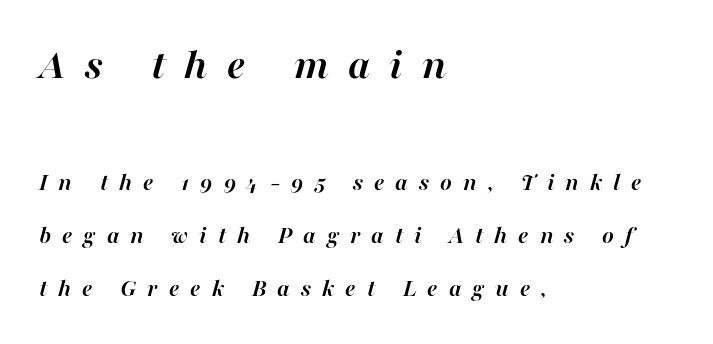
The image shows 44 px semibold type, italic (leaning right); set left-aligned, loose line spacing (2.12x), unusually wide letter spacing (+0.44 em), not underlined; the first (top) block is 1.76x larger; high stroke contrast and a medium x-height.
